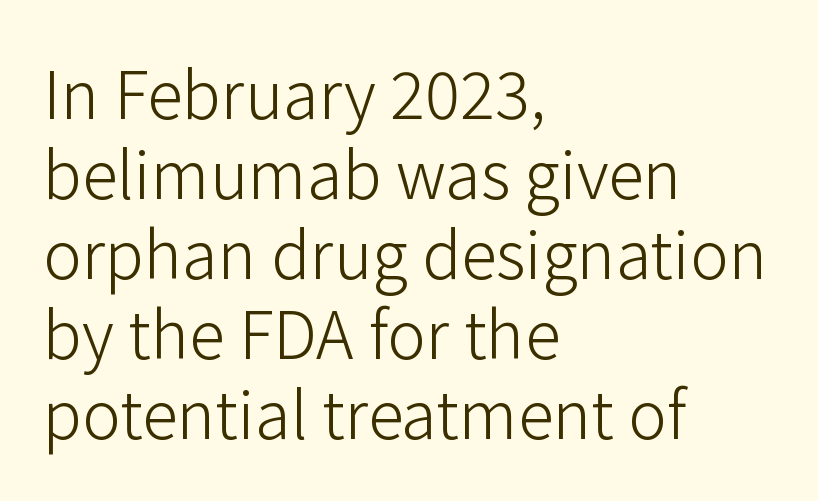
The image shows 65 px light sans-serif type, upright; set left-aligned, line spacing 1.23x, normal letter spacing, not underlined; low stroke contrast and a medium x-height.
